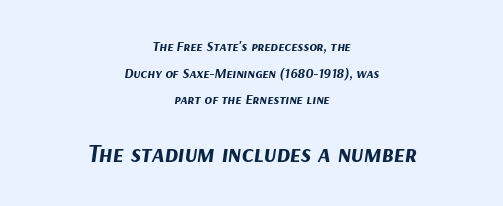
{"italic": "yes", "lean": "right", "slant_degrees": 9, "bold": "yes", "underline": "no", "align": "center", "line_spacing": "loose", "line_spacing_ratio": 1.9, "letter_spacing": "normal", "letter_spacing_em": 0.0, "larger_block": "second", "size_ratio": 1.79, "glyph_px": 25}
